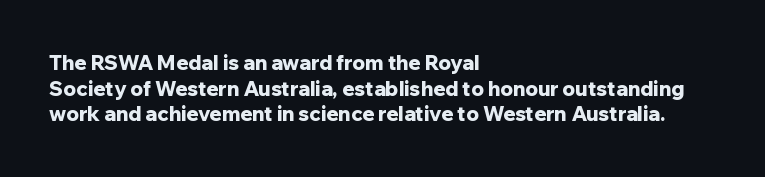
Q: Is the text bold? A: Yes.
Q: Is the text italic (slanted)? A: No, it is upright.
Q: Is the text underlined? A: No.
Q: How is the paragraph aligned? A: Left-aligned.
Q: Is the spacing between letters normal or unusually wide? A: Normal.
Q: Is the spacing between lines tight, normal or loose? A: Normal.
